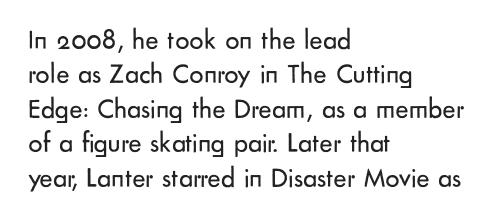
{"serif": "no", "italic": "no", "bold": "no", "weight": "regular", "width": "normal", "stroke_contrast": "low", "x_height": "small", "monospaced": "no", "underline": "no", "align": "left", "line_spacing_ratio": 1.23, "letter_spacing": "normal", "letter_spacing_em": 0.0, "glyph_px": 28}
